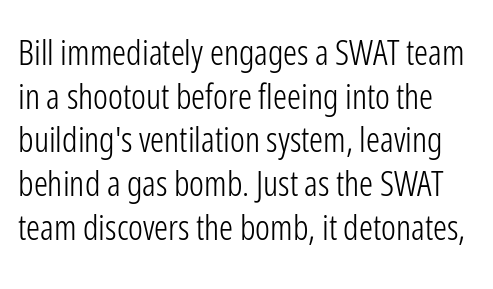
{"serif": "no", "italic": "no", "bold": "no", "weight": "light", "width": "condensed", "stroke_contrast": "low", "x_height": "medium", "monospaced": "no", "underline": "no", "line_spacing": "normal", "line_spacing_ratio": 1.25, "letter_spacing": "normal", "letter_spacing_em": 0.0, "glyph_px": 35}
